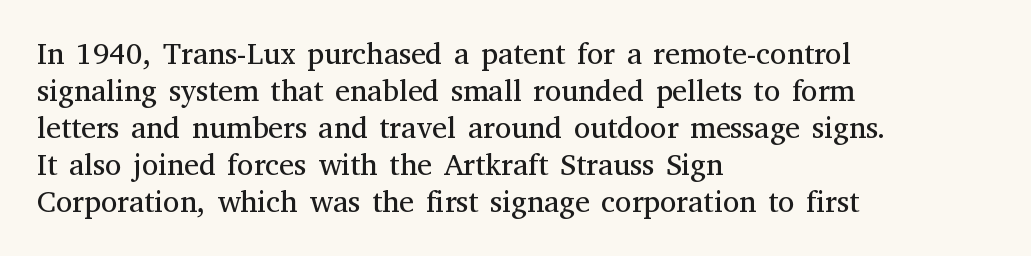
The image shows 30 px regular-weight serif type, upright; set left-aligned, line spacing 1.23x, normal letter spacing, not underlined; medium stroke contrast and a medium x-height.
